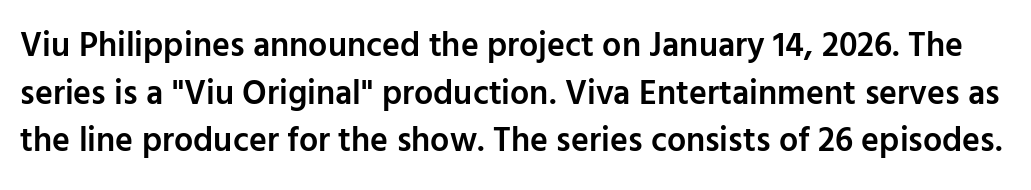
These words are printed semibold, heavier than regular yet not bold. Do the letters lean? They stand straight. Line spacing here is normal. Varying glyph widths throughout — classic text-font behaviour. Look at the tracking — it's just the regular setting, nothing added.
